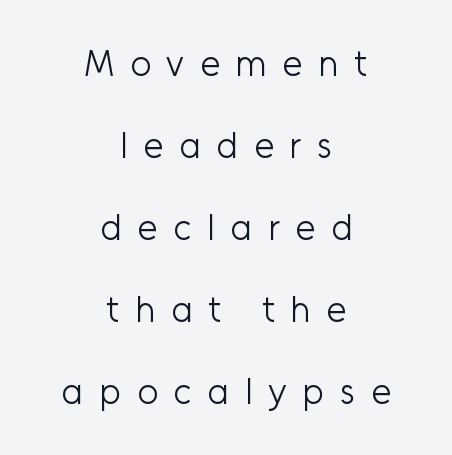
Q: Is the text bold? A: No.
Q: Is the text italic (slanted)? A: No, it is upright.
Q: Is the typeface a serif or a sans-serif typeface? A: Sans-serif.
Q: Is the text underlined? A: No.
Q: How is the paragraph aligned? A: Centered.
Q: Is the spacing between letters normal or unusually wide? A: Unusually wide.
Q: Is the spacing between lines tight, normal or loose? A: Loose.
Q: Width (condensed, normal, or wide)? A: Normal.
Q: Stroke contrast? A: Low.
Q: x-height? A: Medium.
Q: Monospaced? A: No.
